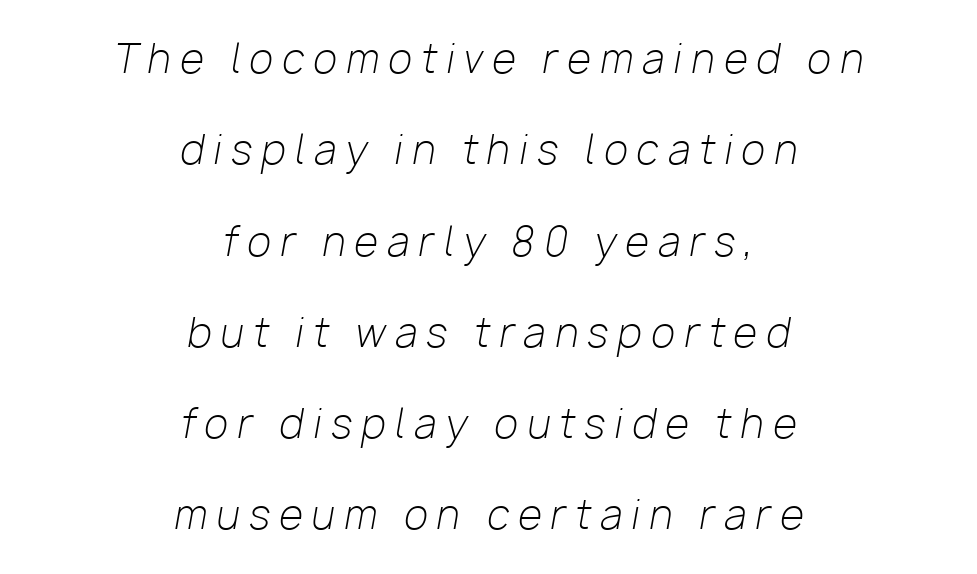
{"italic": "yes", "lean": "right", "slant_degrees": 10, "bold": "no", "weight": "light", "width": "normal", "stroke_contrast": "low", "x_height": "medium", "monospaced": "no", "underline": "no", "align": "center", "line_spacing": "loose", "line_spacing_ratio": 2.34, "letter_spacing": "wide", "letter_spacing_em": 0.24, "glyph_px": 39}
